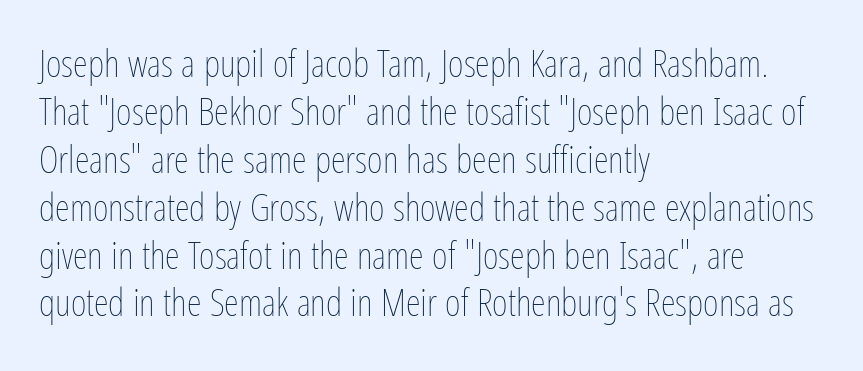
{"italic": "no", "bold": "no", "weight": "thin", "width": "condensed", "stroke_contrast": "low", "x_height": "medium", "monospaced": "no", "underline": "no", "align": "left", "line_spacing": "normal", "line_spacing_ratio": 1.26, "letter_spacing": "normal", "letter_spacing_em": 0.0, "glyph_px": 38}
